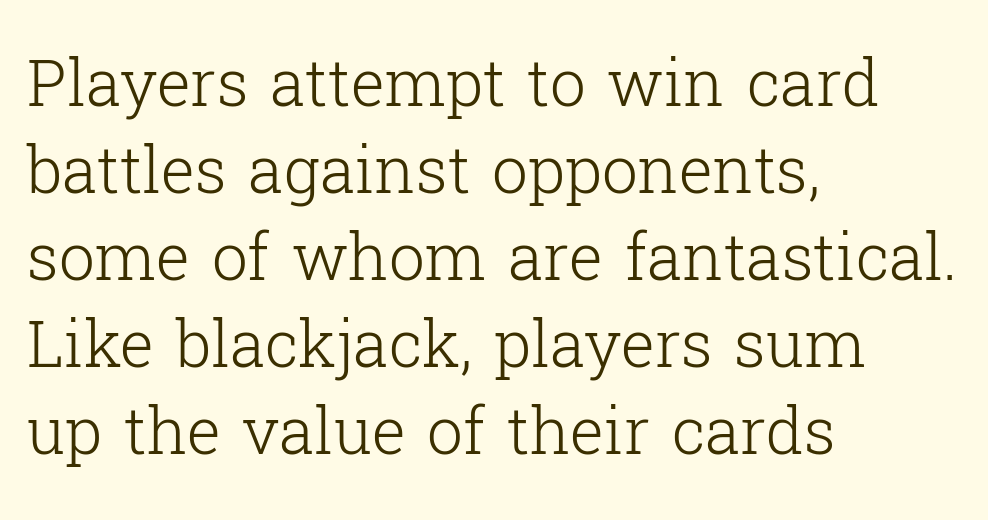
The image shows 64 px light serif type, upright; set left-aligned, normal line spacing (1.36x), normal letter spacing, not underlined; low stroke contrast and a medium x-height.
